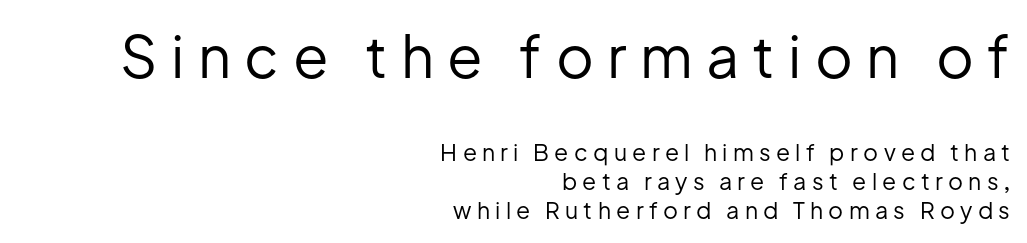
{"serif": "no", "italic": "no", "bold": "no", "weight": "regular", "width": "normal", "stroke_contrast": "low", "x_height": "medium", "monospaced": "no", "underline": "no", "align": "right", "line_spacing": "normal", "line_spacing_ratio": 1.27, "letter_spacing": "wide", "letter_spacing_em": 0.23, "larger_block": "first", "size_ratio": 2.52, "glyph_px": 58}
